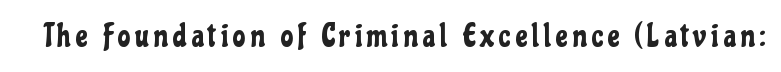
Q: Is the text italic (slanted)? A: No, it is upright.
Q: Is the typeface a serif or a sans-serif typeface? A: Sans-serif.
Q: Is the text underlined? A: No.
Q: Width (condensed, normal, or wide)? A: Condensed.
Q: Stroke contrast? A: Low.
Q: x-height? A: Medium.
Q: Monospaced? A: No.
